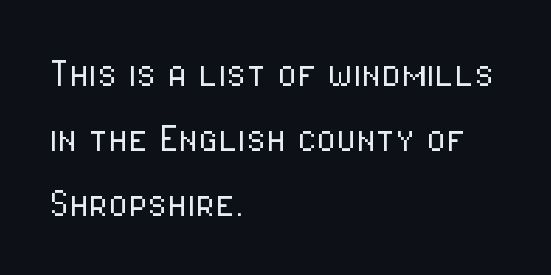
{"serif": "no", "italic": "no", "bold": "no", "weight": "light", "width": "condensed", "stroke_contrast": "low", "x_height": "medium", "monospaced": "no", "underline": "no", "align": "left", "line_spacing": "normal", "line_spacing_ratio": 1.45, "letter_spacing": "normal", "letter_spacing_em": 0.0, "glyph_px": 45}
